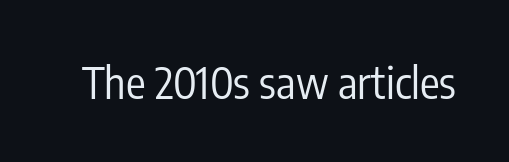
{"serif": "no", "italic": "no", "bold": "no", "weight": "regular", "width": "condensed", "stroke_contrast": "low", "x_height": "medium", "monospaced": "no", "underline": "no", "letter_spacing": "normal", "letter_spacing_em": 0.0, "glyph_px": 44}
